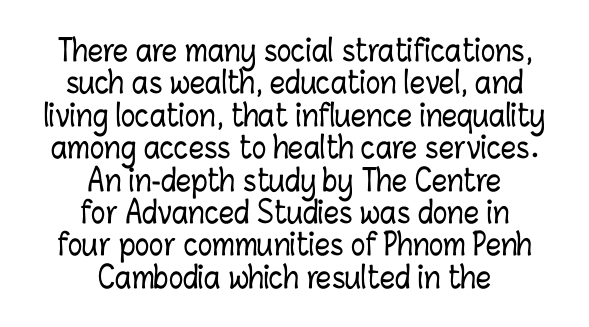
Each word holds together tightly as a unit, with standard inter-letter gaps. Caption: multi-line text, centered on the measure. The letters advance in unequal steps, a hallmark of proportional type. The lettering holds an erect, upright posture throughout.
